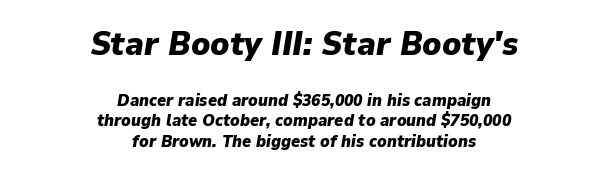
{"italic": "yes", "lean": "right", "slant_degrees": 9, "bold": "yes", "weight": "heavy", "width": "normal", "stroke_contrast": "low", "x_height": "medium", "monospaced": "no", "underline": "no", "align": "center", "line_spacing_ratio": 1.2, "letter_spacing": "normal", "letter_spacing_em": 0.0, "larger_block": "first", "size_ratio": 2.0, "glyph_px": 34}
